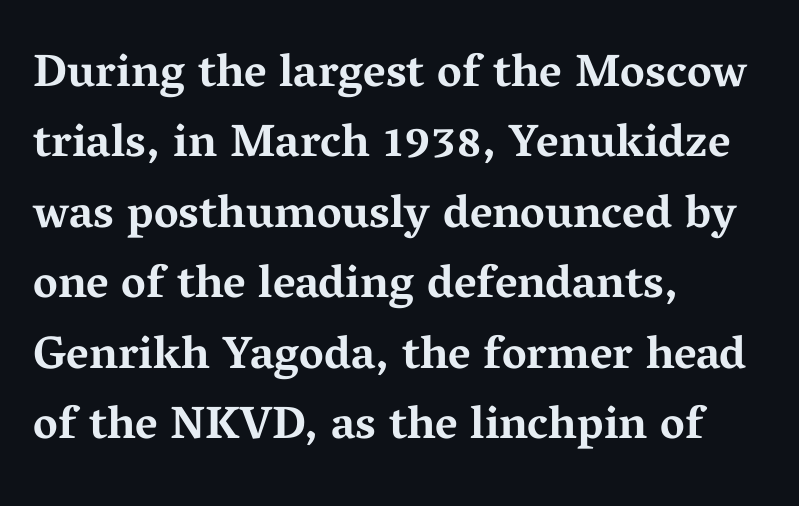
{"serif": "yes", "italic": "no", "bold": "yes", "weight": "bold", "width": "wide", "stroke_contrast": "medium", "x_height": "medium", "monospaced": "no", "underline": "no", "align": "left", "line_spacing": "normal", "line_spacing_ratio": 1.53, "letter_spacing": "normal", "letter_spacing_em": 0.0, "glyph_px": 46}
